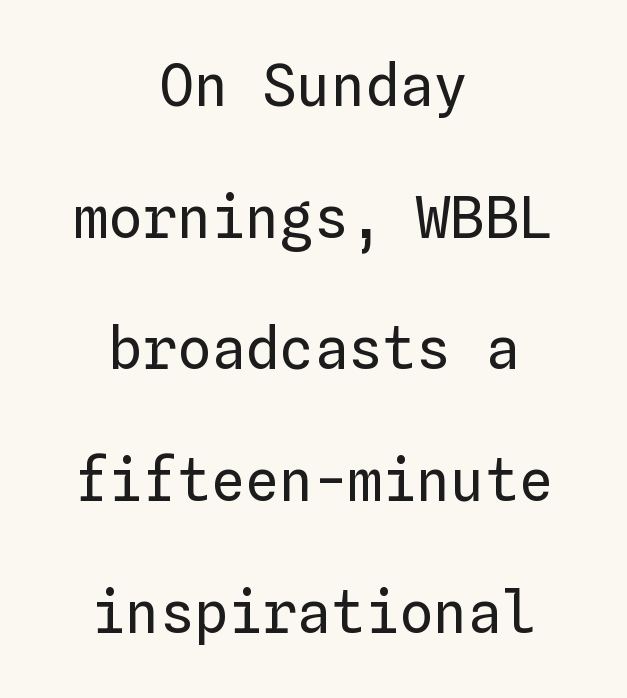
Airy leading. The compositor balanced each line on the midline. Notice how the stems are strictly vertical — no italics here. The space beneath each line is pristine and unruled. Compared with a typical body face, this is equally light or lighter still.
